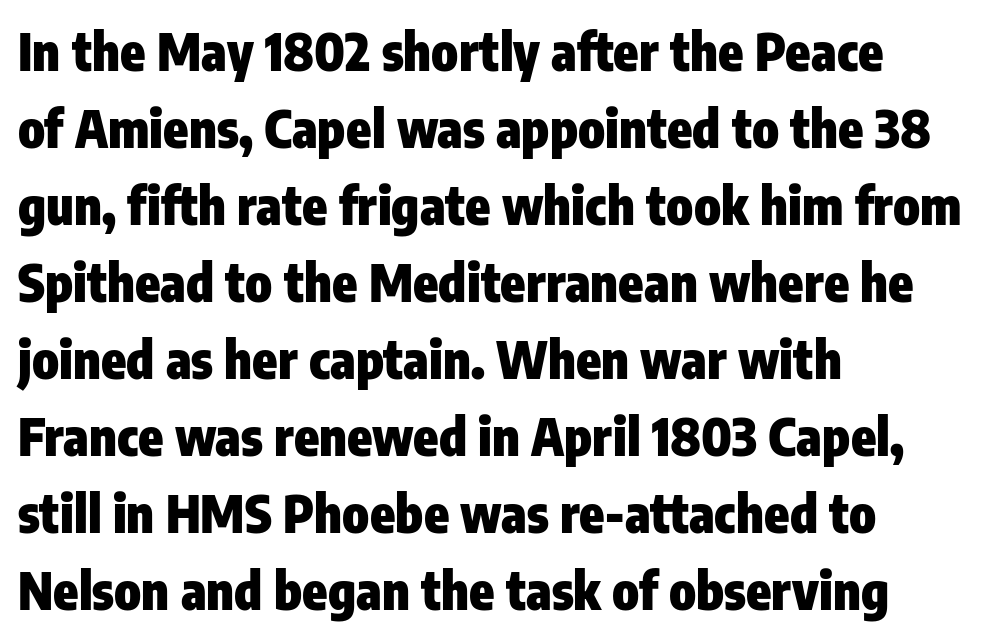
The rag falls on the right side of this text block. No extra tracking has been applied to these lines. Leading: standard. The rendering uses natural spacing where letterforms have individual widths.
